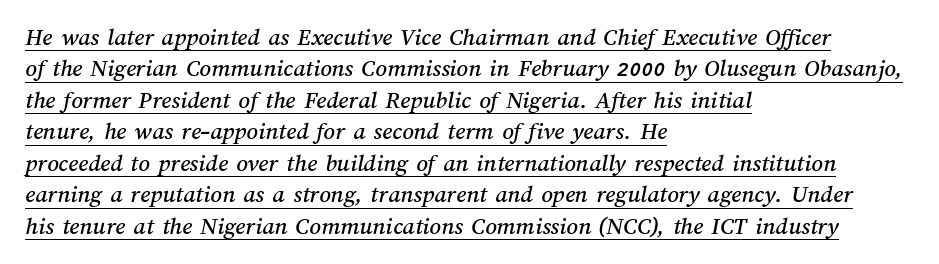
{"underline": "yes", "align": "left", "line_spacing": "normal", "line_spacing_ratio": 1.26, "letter_spacing": "normal", "letter_spacing_em": 0.0, "glyph_px": 25}
